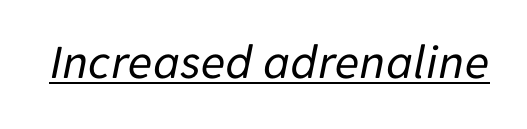
The image shows 50 px regular-weight type, italic (leaning right); set normal letter spacing, underlined; low stroke contrast and a medium x-height.
